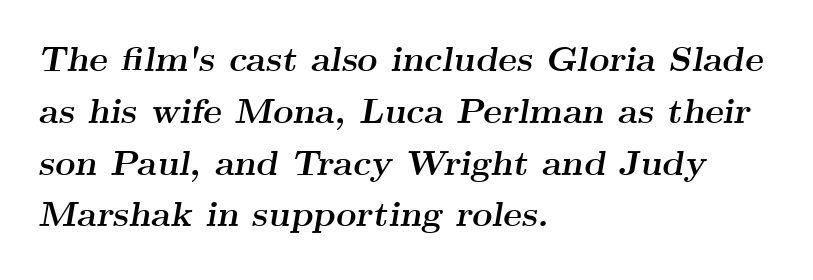
{"serif": "yes", "italic": "yes", "lean": "right", "slant_degrees": 9, "bold": "yes", "weight": "semibold", "width": "wide", "stroke_contrast": "medium", "x_height": "small", "monospaced": "no", "underline": "no", "align": "left", "line_spacing": "normal", "line_spacing_ratio": 1.48, "letter_spacing": "normal", "letter_spacing_em": 0.0, "glyph_px": 35}
